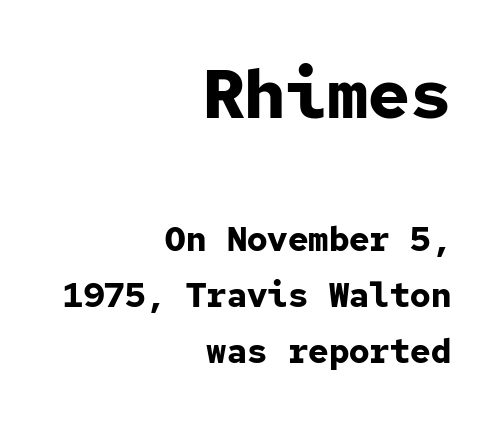
The image shows 69 px bold sans-serif type, upright, monospaced; set right-aligned, normal line spacing (1.65x), normal letter spacing, not underlined; the first (top) block is 2.03x larger; low stroke contrast and a medium x-height.
